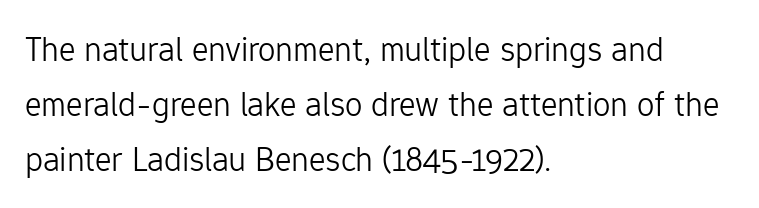
{"serif": "no", "italic": "no", "bold": "no", "weight": "light", "width": "normal", "stroke_contrast": "low", "x_height": "medium", "monospaced": "no", "underline": "no", "align": "left", "line_spacing": "normal", "line_spacing_ratio": 1.57, "letter_spacing": "normal", "letter_spacing_em": 0.0, "glyph_px": 35}
